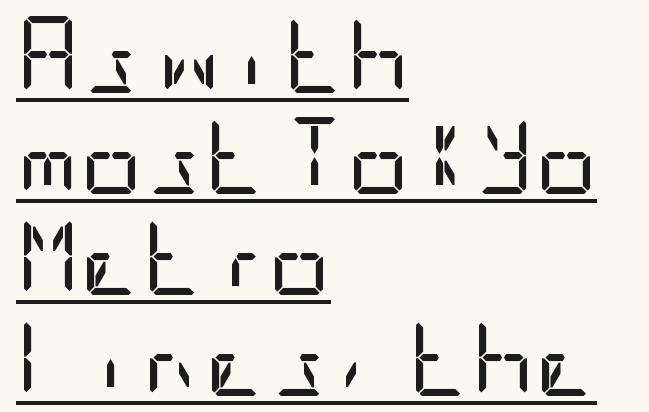
A typesetter would call this zero additional tracking. Examine the stroke ends and you'll find no serifs. The weight tops out at a normal text grade. Each line starts at the same left margin while the right side varies. Posture: upright roman. The typesetter has applied underlining to the passage shown.
